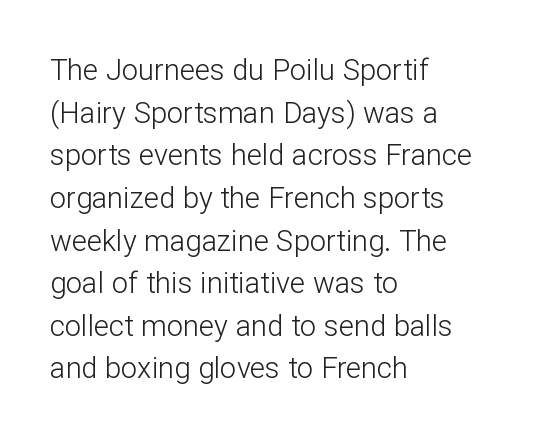
The image shows 29 px light sans-serif type, upright; set left-aligned, normal line spacing (1.47x), normal letter spacing, not underlined; low stroke contrast and a medium x-height.
